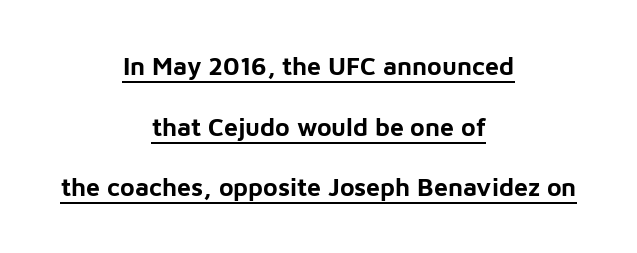
{"italic": "no", "bold": "yes", "underline": "yes", "align": "center", "line_spacing": "loose", "line_spacing_ratio": 2.43, "letter_spacing": "normal", "letter_spacing_em": 0.0, "glyph_px": 25}
